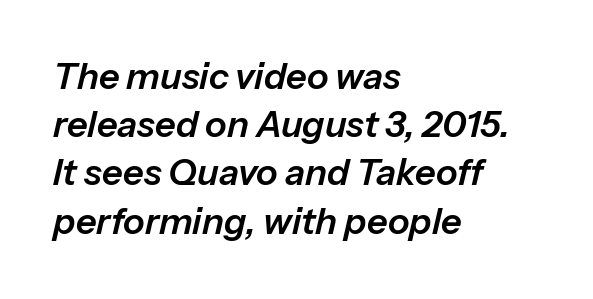
Q: Is the text italic (slanted)? A: Yes, it leans right by about 13 degrees.
Q: Is the text underlined? A: No.
Q: How is the paragraph aligned? A: Left-aligned.
Q: Is the spacing between letters normal or unusually wide? A: Normal.
Q: Is the spacing between lines tight, normal or loose? A: Normal.
Q: Width (condensed, normal, or wide)? A: Normal.
Q: Stroke contrast? A: Low.
Q: x-height? A: Medium.
Q: Monospaced? A: No.
